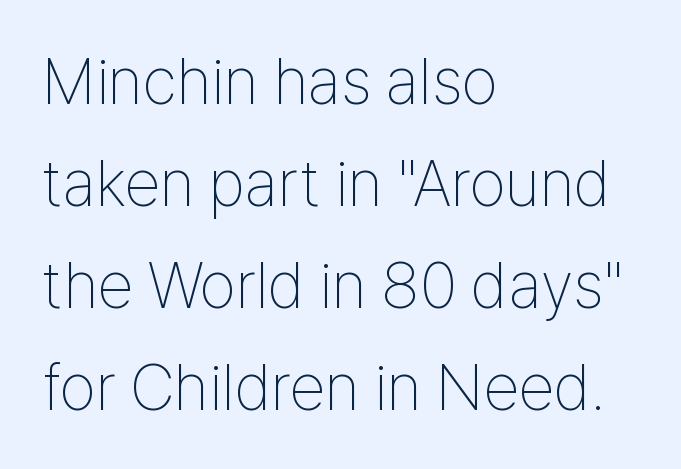
The image shows 65 px thin, condensed sans-serif type, upright; set left-aligned, normal line spacing (1.57x), normal letter spacing, not underlined; low stroke contrast and a medium x-height.
